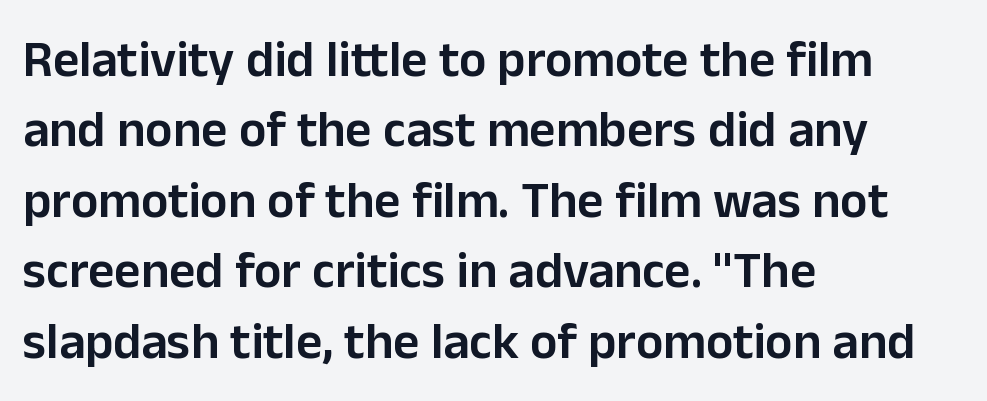
Q: Is the text bold? A: Semi-bold.
Q: Is the text italic (slanted)? A: No, it is upright.
Q: Is the typeface a serif or a sans-serif typeface? A: Sans-serif.
Q: Is the text underlined? A: No.
Q: How is the paragraph aligned? A: Left-aligned.
Q: Is the spacing between letters normal or unusually wide? A: Normal.
Q: Is the spacing between lines tight, normal or loose? A: Normal.
Q: Width (condensed, normal, or wide)? A: Normal.
Q: Stroke contrast? A: Low.
Q: x-height? A: Medium.
Q: Monospaced? A: No.
